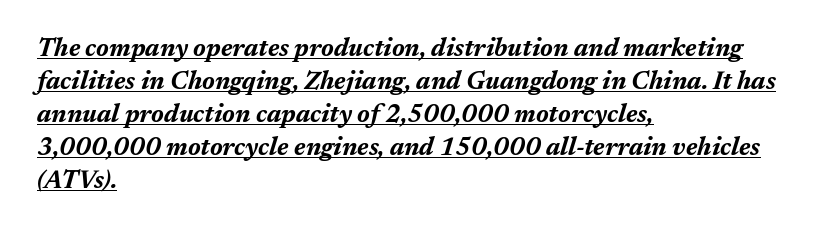
Short note: letters normally spaced. These lines were composed using italics. The lines sit at an ordinary, default distance from one another. The characters look thick and weighty, a clear bold. Like a heading marked for emphasis, these lines bear an underscore. The paragraph has a hard left edge and a soft right edge.
